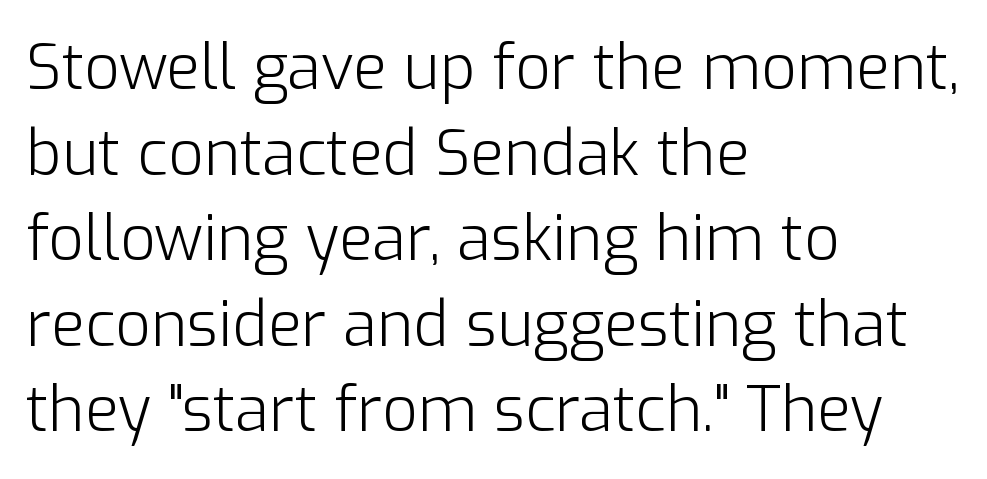
The image shows 62 px light sans-serif type, upright; set left-aligned, normal line spacing (1.38x), normal letter spacing, not underlined; low stroke contrast and a medium x-height.
